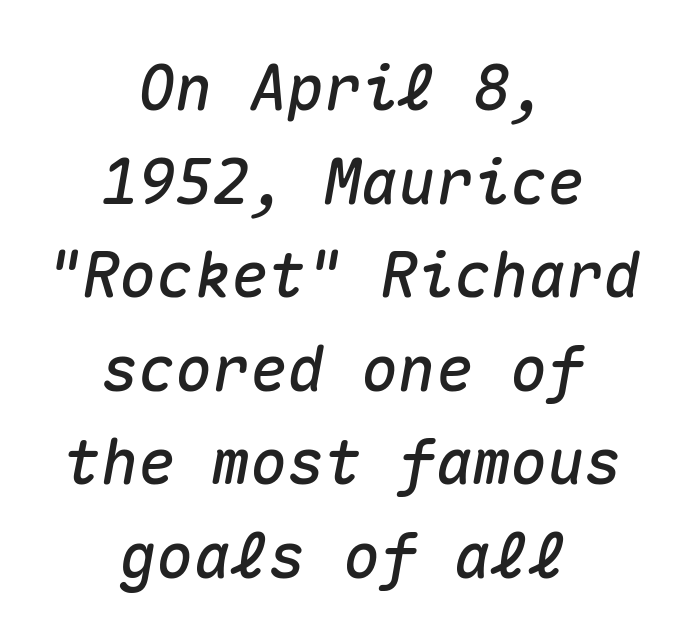
There is no visible air inserted between adjacent glyphs. You could count columns in this text — the font is strictly monospaced. The glyphs look as if they've been sheared to an angle. Vertical spacing — default. Compared with a flush-left layout, this one balances lines on the center instead.
